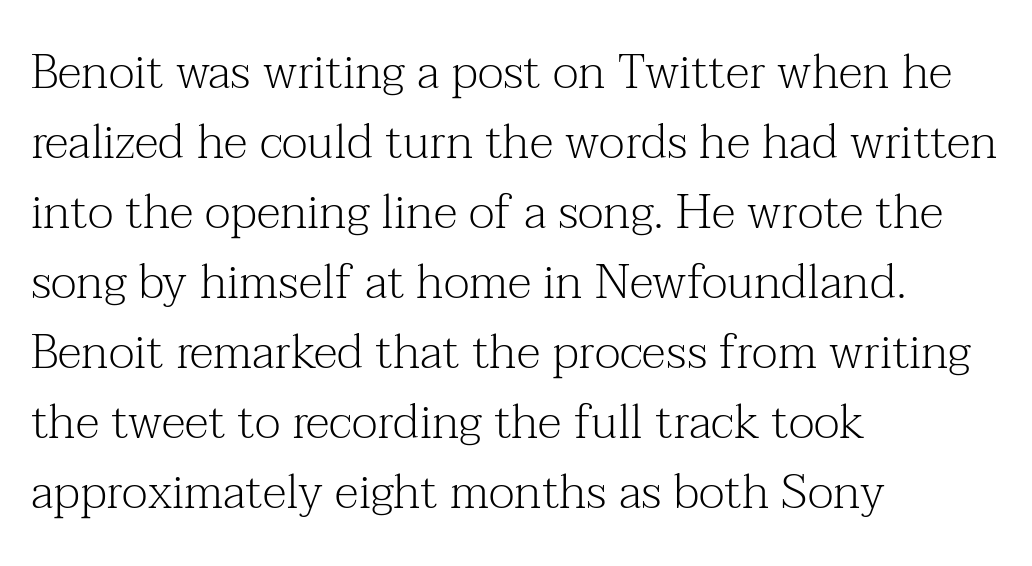
{"serif": "yes", "italic": "no", "bold": "no", "weight": "light", "width": "normal", "stroke_contrast": "medium", "x_height": "medium", "monospaced": "no", "underline": "no", "align": "left", "line_spacing": "normal", "line_spacing_ratio": 1.46, "letter_spacing": "normal", "letter_spacing_em": 0.0, "glyph_px": 48}
